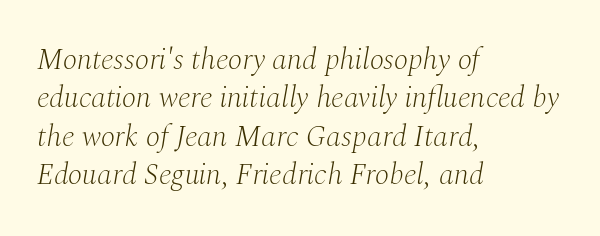
In terms of letterform style, serifs are clearly present. Default kerning and tracking; the words read as compact shapes. The typography opts for an oblique posture over an upright one. Do the characters align in a grid? No, the font is proportional. The weight would be labelled regular, book, light, or lighter still. The zone under the glyphs is completely vacant.
